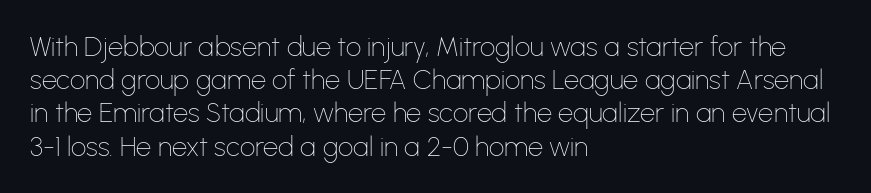
The image shows 27 px text type, upright; set left-aligned, line spacing 1.23x, normal letter spacing, not underlined.
